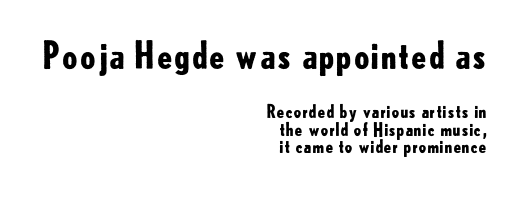
The image shows 36 px bold sans-serif type, upright; set right-aligned, tight line spacing (0.96x), normal letter spacing, not underlined; the first (top) block is 2.0x larger; low stroke contrast and a small x-height.
